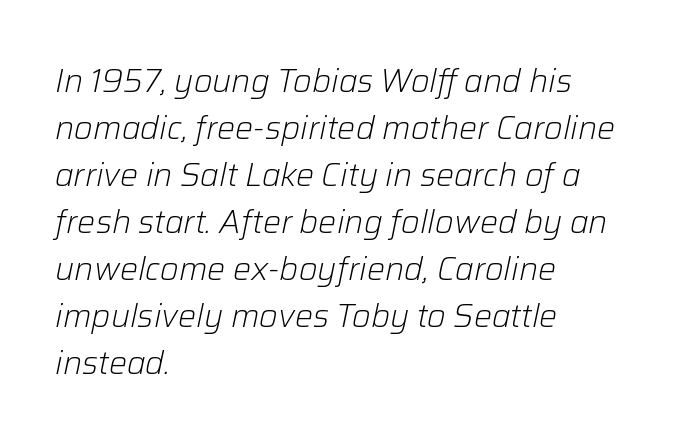
Q: Is the text bold? A: No.
Q: Is the text italic (slanted)? A: Yes, it leans right by about 12 degrees.
Q: Is the text underlined? A: No.
Q: How is the paragraph aligned? A: Left-aligned.
Q: Is the spacing between letters normal or unusually wide? A: Normal.
Q: Is the spacing between lines tight, normal or loose? A: Normal.
Q: Width (condensed, normal, or wide)? A: Normal.
Q: Stroke contrast? A: Low.
Q: x-height? A: Medium.
Q: Monospaced? A: No.
